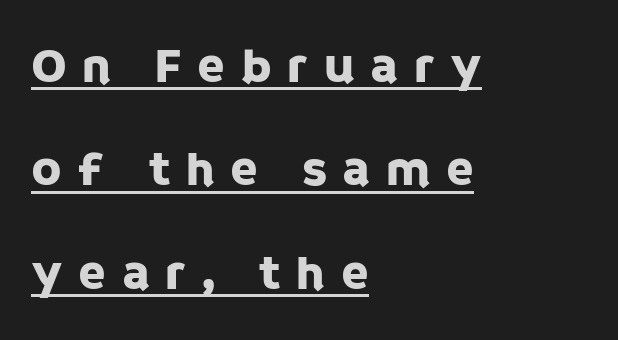
The type family on display is of the sans-serif kind. The tracking jumps out immediately: characters are airy and widely separated. A classic flush-left, rag-right setting is used for this passage. How would I describe the line gaps? Wide and relaxed.
